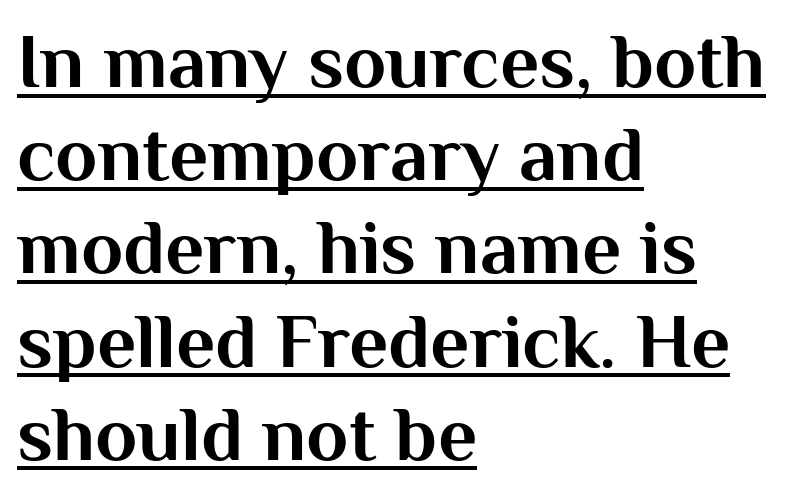
Between one letter and the next there's only the usual sliver of space. This is underlined copy, the kind a proofreader might mark for attention. The designer went with a sans here, leaving each stem footless. Bold? Absolutely — the strokes are thick and heavy. The passage shown is typed in a proportional face where columns would drift.
